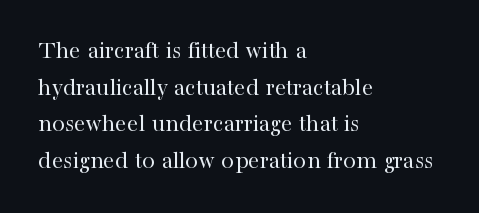
Q: Is the text bold? A: No.
Q: Is the text italic (slanted)? A: No, it is upright.
Q: Is the text underlined? A: No.
Q: How is the paragraph aligned? A: Left-aligned.
Q: Is the spacing between letters normal or unusually wide? A: Normal.
Q: Is the spacing between lines tight, normal or loose? A: Normal.
